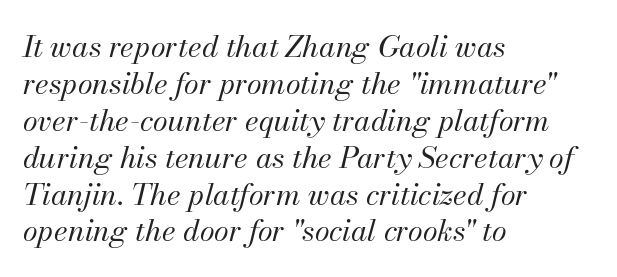
{"italic": "yes", "lean": "right", "slant_degrees": 13, "bold": "no", "weight": "regular", "width": "normal", "stroke_contrast": "medium", "x_height": "small", "monospaced": "no", "underline": "no", "align": "left", "line_spacing_ratio": 1.23, "letter_spacing": "normal", "letter_spacing_em": 0.0, "glyph_px": 30}
